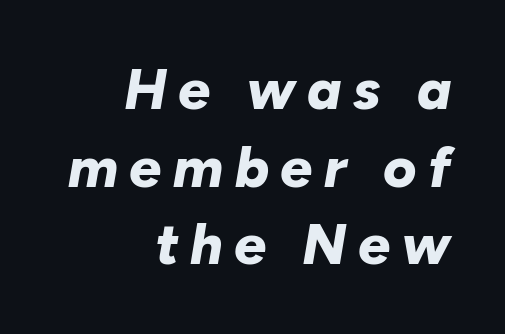
These lines sit exactly where default settings would place them. Looking at the ascenders, they clearly lean. Looks like regular typesetting: each glyph gets only the width it needs. Does the copy run flush right? Yes — the right margin is perfectly even.
